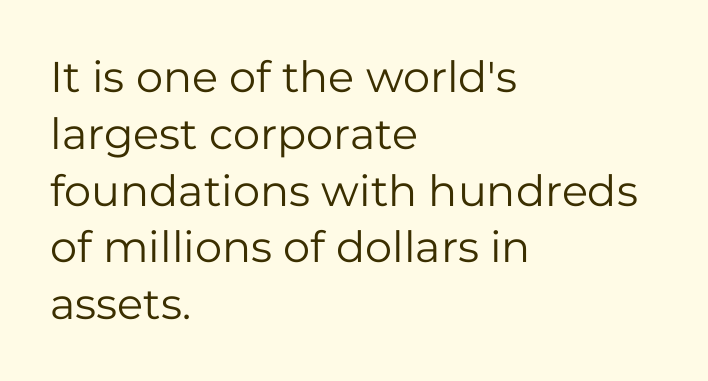
{"serif": "no", "italic": "no", "bold": "no", "weight": "regular", "width": "normal", "stroke_contrast": "low", "x_height": "medium", "monospaced": "no", "underline": "no", "align": "left", "line_spacing": "normal", "line_spacing_ratio": 1.32, "letter_spacing": "normal", "letter_spacing_em": 0.0, "glyph_px": 43}
